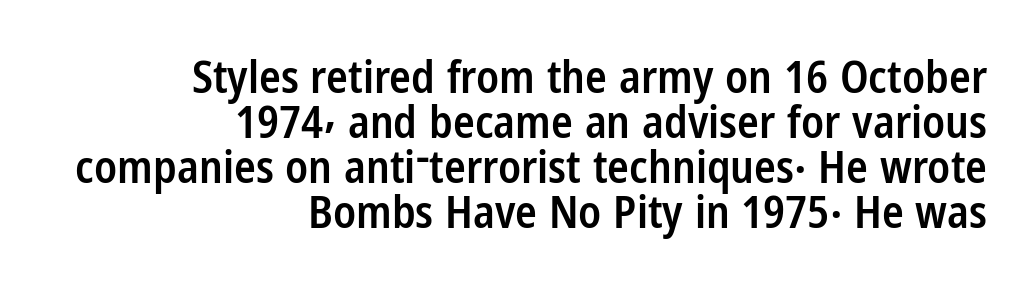
This sample has the flowing, uneven cadence of proportional lettering. Baseline-to-baseline distance is barely more than the letter height. A typesetter would mark this as roman, not italic. Letter spacing: default. A flush-right, rag-left setting is used for this passage. The rendering uses a semibold face; strokes are thickened but not to full bold.
